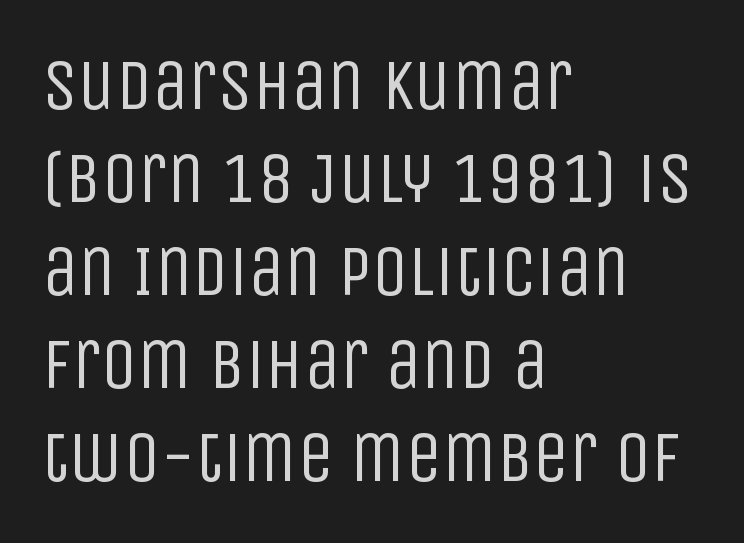
Reading down the column, the eye jumps a familiar distance to each next line. The weight tops out at a normal text grade. Proportional: the letters do not fall into vertical columns. Classification — sans serif. Characters follow at the spacing the type designer built in. Honestly, there is no underline to notice here at all.
